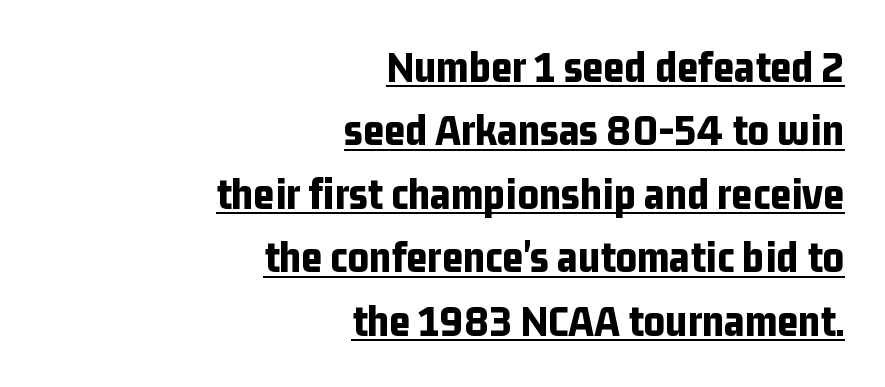
{"serif": "no", "italic": "no", "bold": "yes", "weight": "bold", "width": "condensed", "stroke_contrast": "low", "x_height": "medium", "monospaced": "no", "underline": "yes", "align": "right", "line_spacing": "normal", "line_spacing_ratio": 1.38, "letter_spacing": "normal", "letter_spacing_em": 0.0, "glyph_px": 46}
